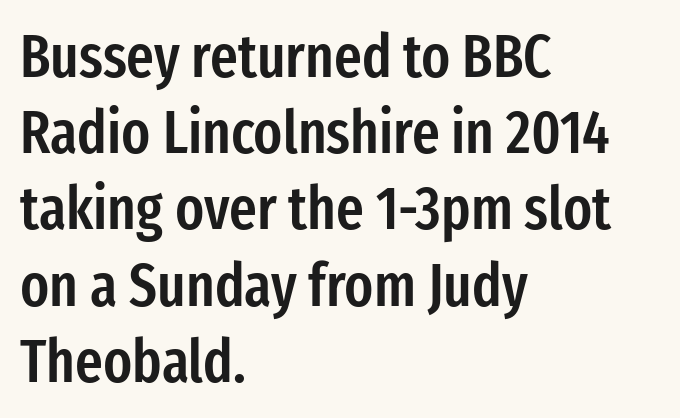
The image shows 60 px semibold, condensed sans-serif type, upright; set left-aligned, normal line spacing (1.27x), normal letter spacing, not underlined; low stroke contrast and a medium x-height.
